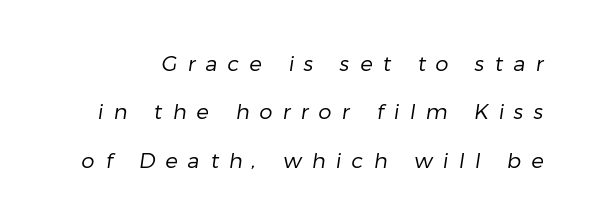
{"bold": "no", "underline": "no", "line_spacing": "loose", "line_spacing_ratio": 2.3, "letter_spacing": "wide", "letter_spacing_em": 0.49, "glyph_px": 21}
